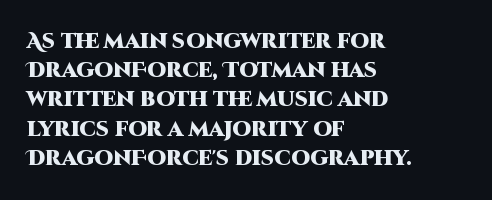
When letters stand straight like this, we call the style roman or upright. Line starts are locked; line ends wander. Quick note: underline off. Words appear dense and cohesive because spacing is normal. A normal amount of white space separates one row of letters from the next.
